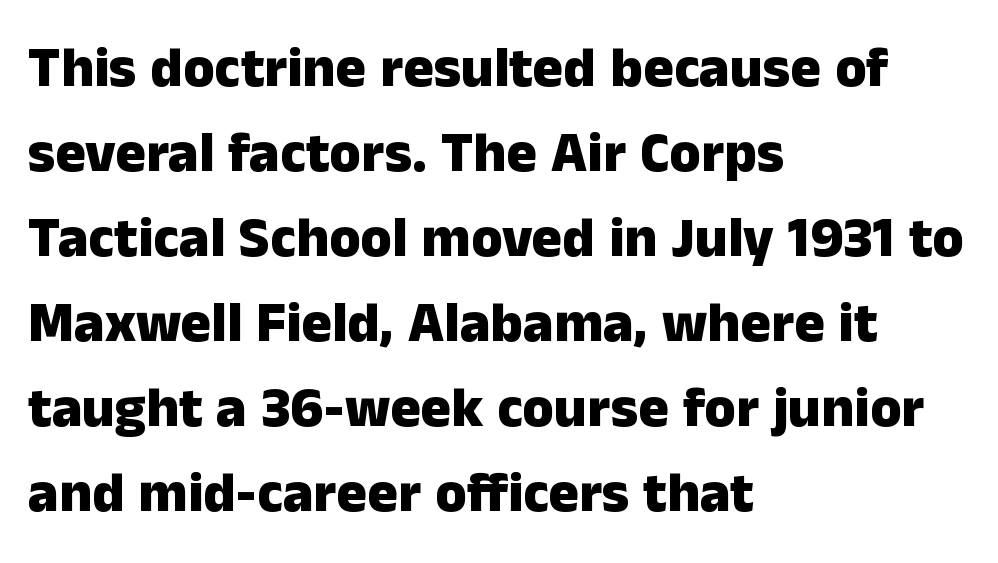
Nope, not italic — everything's standing straight. Honestly, the row spacing looks completely unremarkable. In terms of letterspacing, this is plain default setting. Heavy, bold letterforms. You could not count columns in this text — the font is proportionally spaced. I'd call this a sans setting — the letters go barefoot.
